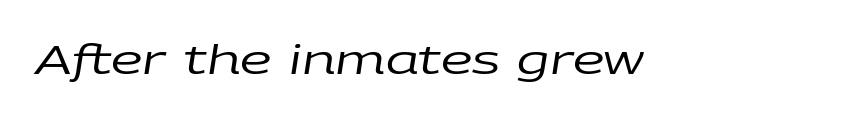
Does extra space separate the letters? No, they use regular spacing. A quiet, ordinary-to-light weight characterises the typeface. Quick note: underline off. Is this a fixed-width face? No — the glyphs have proportional, varying widths.
